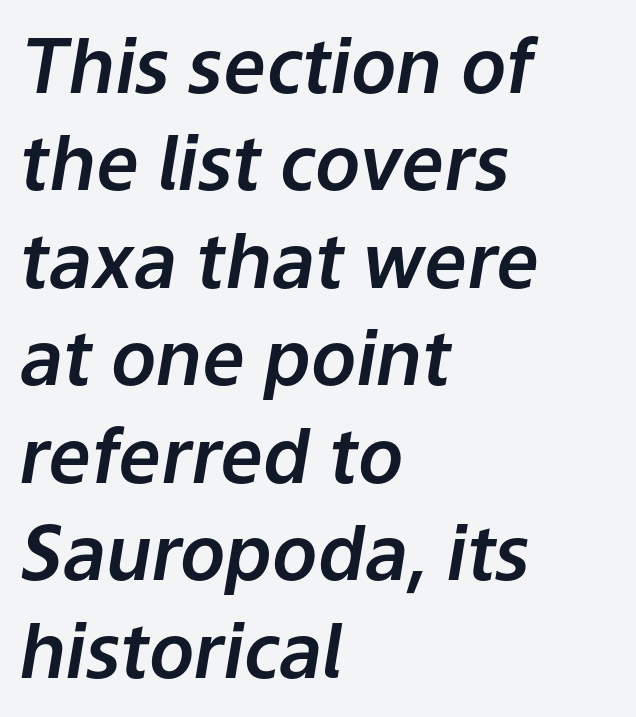
{"italic": "yes", "lean": "right", "slant_degrees": 9, "width": "normal", "stroke_contrast": "low", "x_height": "medium", "monospaced": "no", "underline": "no", "align": "left", "line_spacing": "normal", "line_spacing_ratio": 1.3, "letter_spacing": "normal", "letter_spacing_em": 0.0, "glyph_px": 75}
